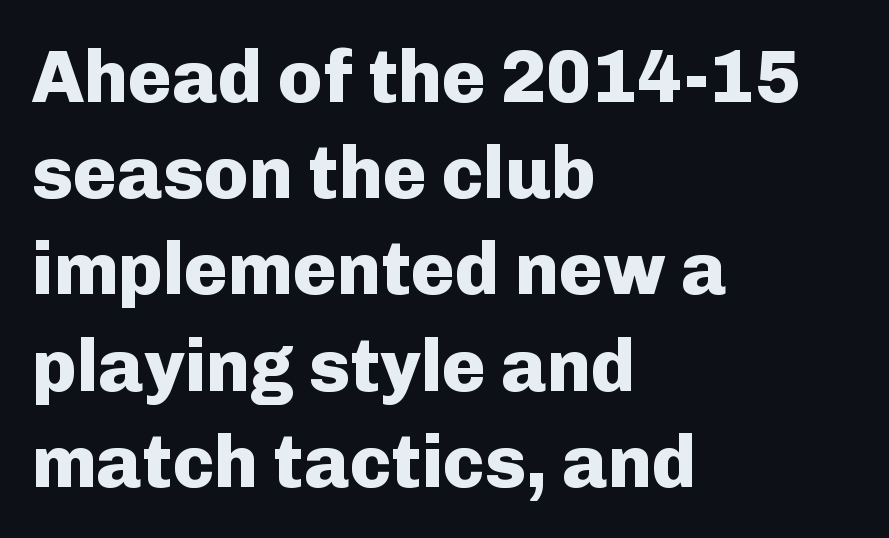
The image shows 74 px heavy sans-serif type, upright; set left-aligned, normal line spacing (1.3x), normal letter spacing, not underlined; low stroke contrast and a medium x-height.
